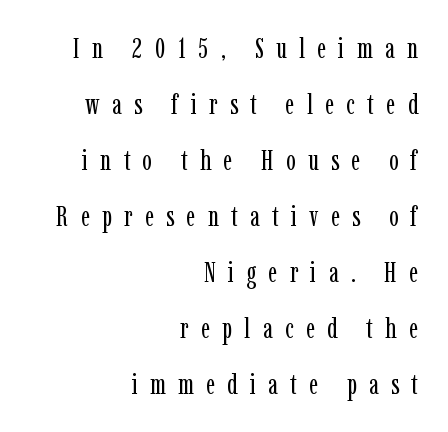
Do the letters lean? They stand straight. Interline gaps are noticeably wide in this sample. Think of a printed novel: that variable character pitch is what you see here. Honestly, the letter spacing is so wide it's the main thing you notice.
